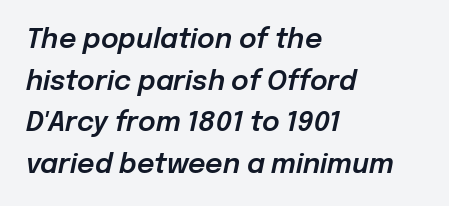
{"italic": "yes", "lean": "right", "slant_degrees": 12, "underline": "no", "align": "left", "line_spacing": "normal", "line_spacing_ratio": 1.54, "letter_spacing": "normal", "letter_spacing_em": 0.0, "glyph_px": 27}
